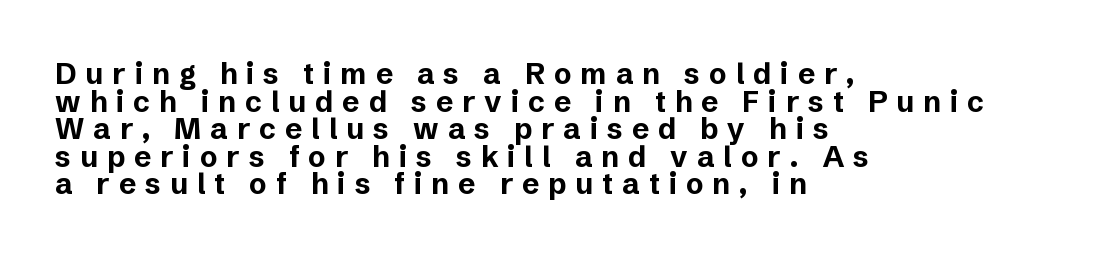
Heavy, bold letterforms. Descenders hang freely into open space. Look at the bottom of the vertical strokes: they stop flat, with no serifs. Where is the straight margin? On the left.
